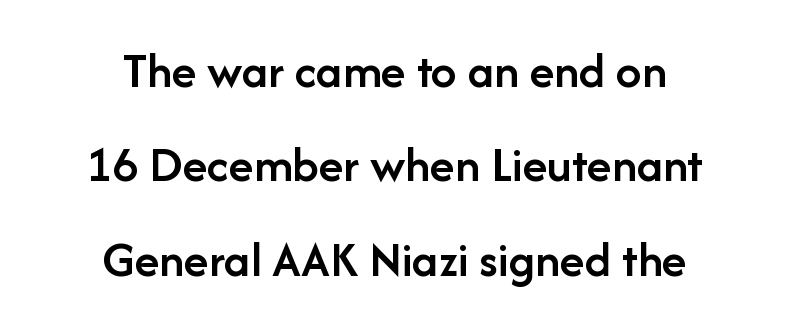
The image shows 51 px semibold sans-serif type, upright; set centered, line spacing 1.85x, normal letter spacing, not underlined; low stroke contrast and a medium x-height.
